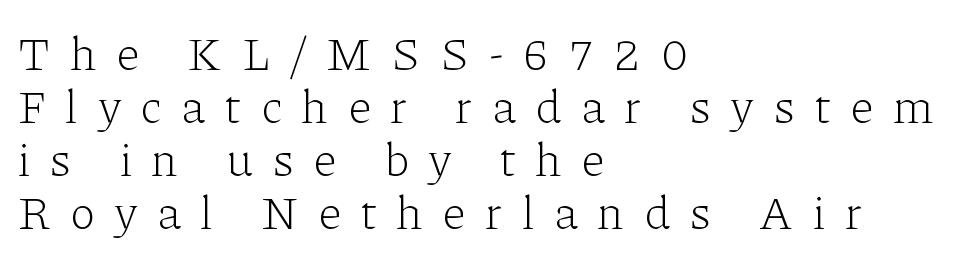
The image shows 47 px light serif type, upright; set left-aligned, tight line spacing (1.13x), unusually wide letter spacing (+0.41 em), not underlined; low stroke contrast and a medium x-height.
